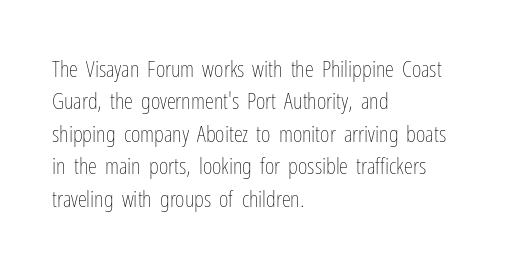
Q: Is the text bold? A: No.
Q: Is the text italic (slanted)? A: No, it is upright.
Q: Is the text underlined? A: No.
Q: How is the paragraph aligned? A: Left-aligned.
Q: Is the spacing between letters normal or unusually wide? A: Normal.
Q: Is the spacing between lines tight, normal or loose? A: Normal.
